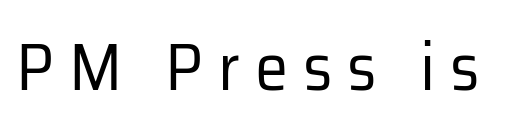
This sample has the flowing, uneven cadence of proportional lettering. The face used here is rendered with a markedly widened letterfit. No letter is thick-stroked: the sample isn't bold. The typography opts for an upright posture over an oblique one. Bare-footed words on every line. Does the type have serifs? No, each stem ends abruptly.
